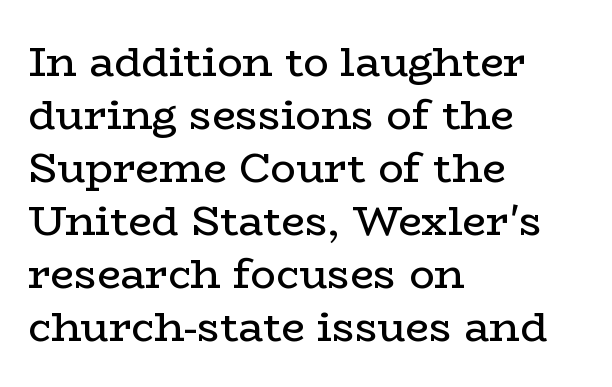
Q: Is the text bold? A: No.
Q: Is the text italic (slanted)? A: No, it is upright.
Q: Is the typeface a serif or a sans-serif typeface? A: Serif.
Q: Is the text underlined? A: No.
Q: How is the paragraph aligned? A: Left-aligned.
Q: Is the spacing between letters normal or unusually wide? A: Normal.
Q: Is the spacing between lines tight, normal or loose? A: Normal.
Q: Width (condensed, normal, or wide)? A: Wide.
Q: Stroke contrast? A: Low.
Q: x-height? A: Medium.
Q: Monospaced? A: No.
